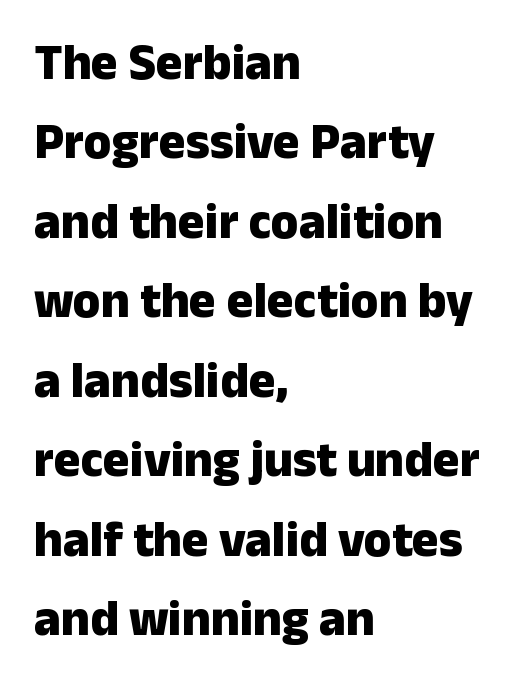
Q: Is the text bold? A: Yes.
Q: Is the text italic (slanted)? A: No, it is upright.
Q: Is the typeface a serif or a sans-serif typeface? A: Sans-serif.
Q: Is the text underlined? A: No.
Q: How is the paragraph aligned? A: Left-aligned.
Q: Is the spacing between letters normal or unusually wide? A: Normal.
Q: Is the spacing between lines tight, normal or loose? A: Normal.
Q: Width (condensed, normal, or wide)? A: Normal.
Q: Stroke contrast? A: Low.
Q: x-height? A: Medium.
Q: Monospaced? A: No.
